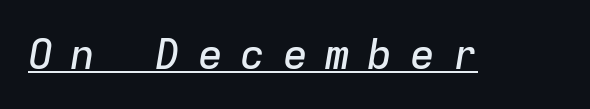
{"italic": "yes", "lean": "right", "slant_degrees": 9, "width": "normal", "stroke_contrast": "low", "x_height": "medium", "monospaced": "yes", "underline": "yes", "letter_spacing": "wide", "letter_spacing_em": 0.41, "glyph_px": 42}
